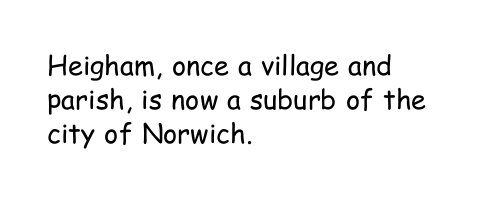
Q: Is the text bold? A: No.
Q: Is the text italic (slanted)? A: No, it is upright.
Q: Is the text underlined? A: No.
Q: How is the paragraph aligned? A: Left-aligned.
Q: Is the spacing between letters normal or unusually wide? A: Normal.
Q: Is the spacing between lines tight, normal or loose? A: Normal.
